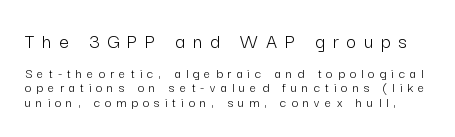
The horizontal fit of the characters is loose and conspicuously gappy. Weight: not bold — regular or lighter. The type sits square on the baseline with zero lean. Vertically, the passage feels compressed, each row crowding the next. The baseline area is clear. Look at the glyph heights: the upper group is clearly the bigger setting.
